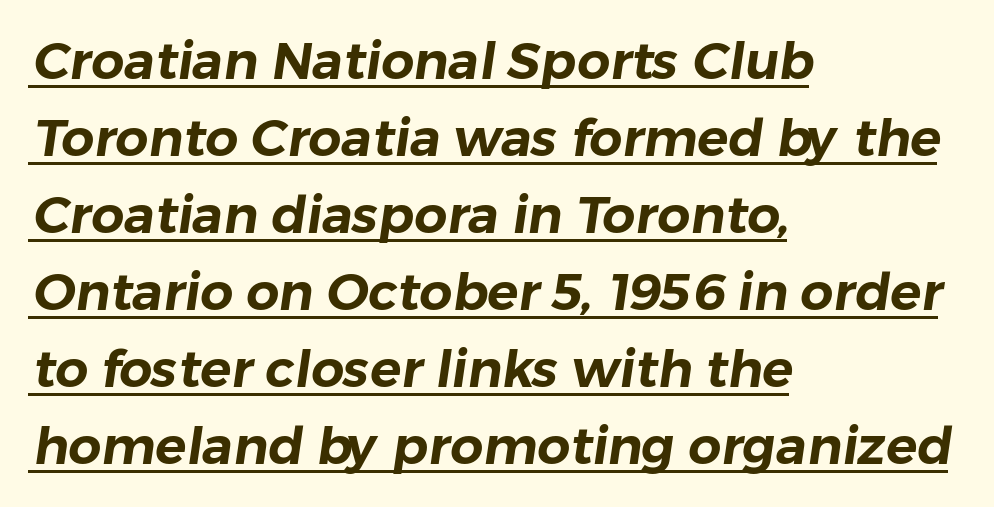
The image shows 52 px sans-serif type; set left-aligned, normal line spacing (1.48x), normal letter spacing, underlined; low stroke contrast and a medium x-height.
